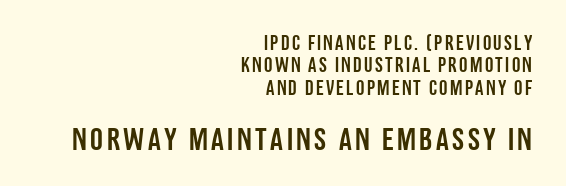
Q: Is the text italic (slanted)? A: No, it is upright.
Q: Is the typeface a serif or a sans-serif typeface? A: Sans-serif.
Q: Is the text underlined? A: No.
Q: How is the paragraph aligned? A: Right-aligned.
Q: Is the spacing between lines tight, normal or loose? A: Tight.
Q: Which block of text is set in a larger size, the first (top) or the second (bottom)? A: The second (bottom) one.
Q: Width (condensed, normal, or wide)? A: Condensed.
Q: Stroke contrast? A: Low.
Q: x-height? A: Large.
Q: Monospaced? A: No.
